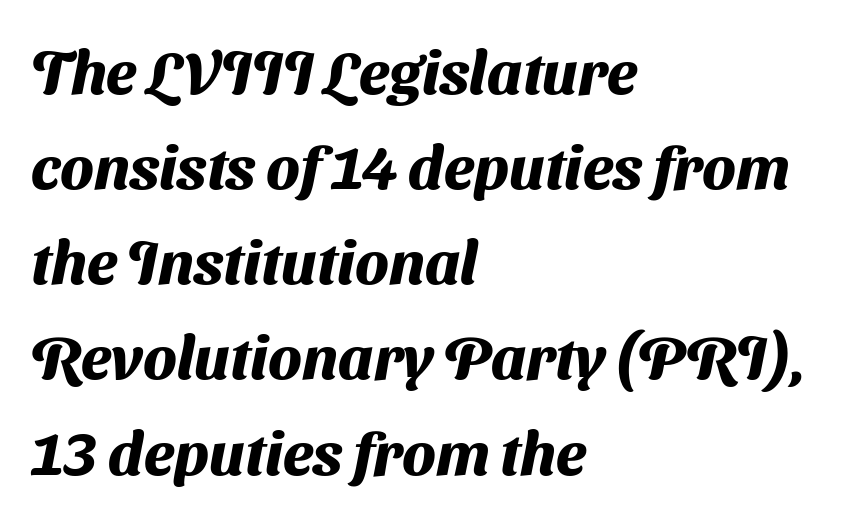
The rag falls on the right side of this text block. The rendering uses natural spacing where letterforms have individual widths. Notice how descenders clear the ascenders below comfortably — that's standard leading. Font category for this specimen: sans-serif.
